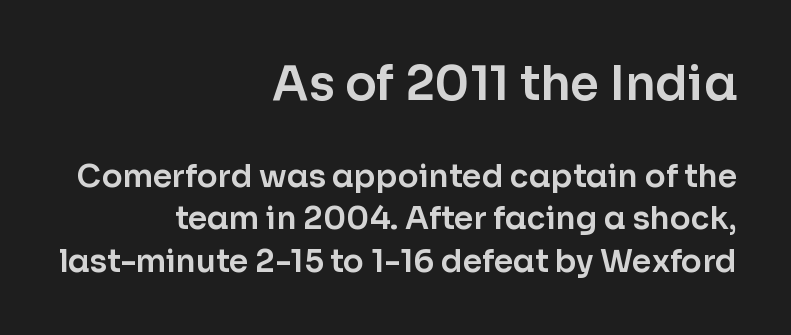
{"serif": "no", "italic": "no", "width": "normal", "stroke_contrast": "low", "x_height": "medium", "monospaced": "no", "underline": "no", "align": "right", "line_spacing": "normal", "line_spacing_ratio": 1.37, "letter_spacing": "normal", "letter_spacing_em": 0.0, "larger_block": "first", "size_ratio": 1.52, "glyph_px": 47}
